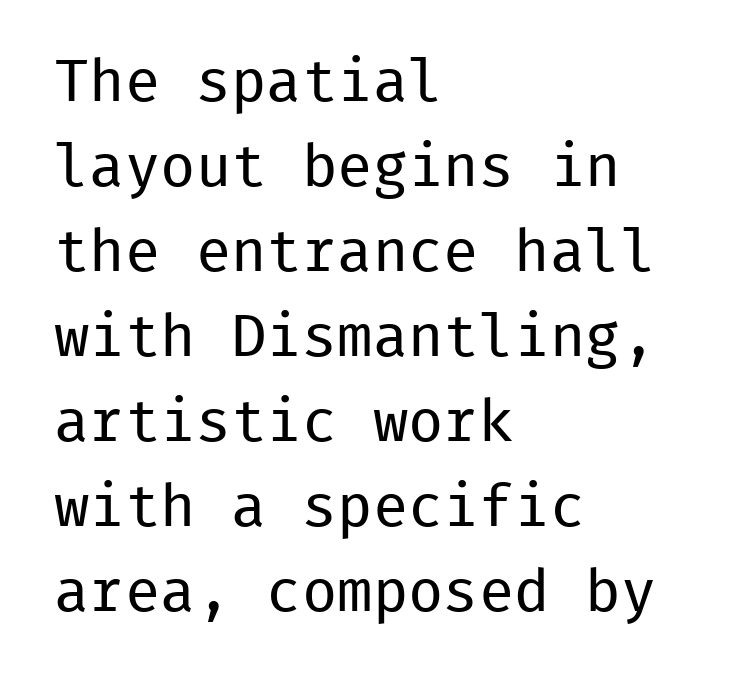
A normal amount of white space separates one row of letters from the next. Tall strokes in this sample are plumb rather than angled. Caption: face not bold, strokes unweighted. Every row of glyphs begins at an identical x-position on the left. Rule under the text: the space is simply empty. The letters sit at their default tracking, neither squeezed nor spread.
